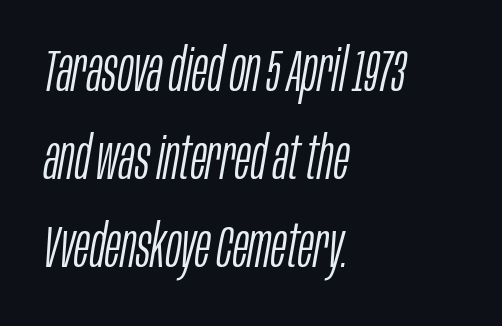
{"italic": "yes", "lean": "right", "slant_degrees": 10, "bold": "no", "weight": "light", "width": "condensed", "stroke_contrast": "low", "x_height": "large", "monospaced": "no", "underline": "no", "align": "left", "line_spacing": "normal", "line_spacing_ratio": 1.49, "letter_spacing": "normal", "letter_spacing_em": 0.0, "glyph_px": 59}
